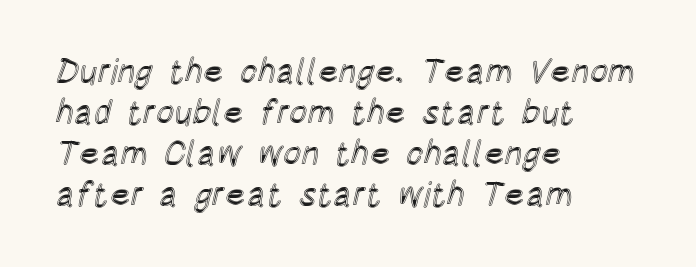
{"width": "condensed", "x_height": "large", "monospaced": "no", "underline": "no", "align": "left", "line_spacing_ratio": 1.21, "letter_spacing": "normal", "letter_spacing_em": 0.0, "glyph_px": 34}
